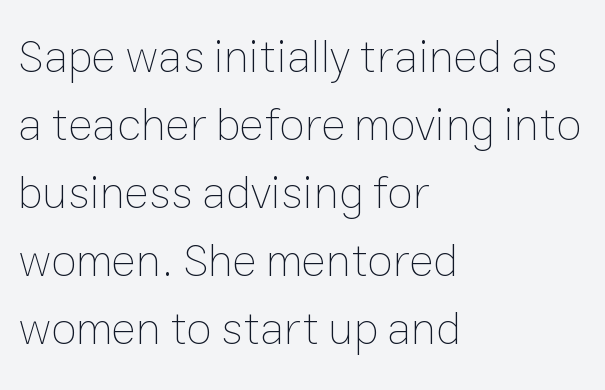
Q: Is the text bold? A: No.
Q: Is the text italic (slanted)? A: No, it is upright.
Q: Is the text underlined? A: No.
Q: How is the paragraph aligned? A: Left-aligned.
Q: Is the spacing between letters normal or unusually wide? A: Normal.
Q: Is the spacing between lines tight, normal or loose? A: Normal.
Q: Width (condensed, normal, or wide)? A: Normal.
Q: Stroke contrast? A: Low.
Q: x-height? A: Medium.
Q: Monospaced? A: No.
